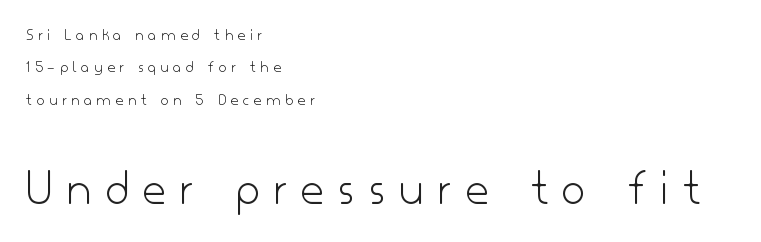
Q: Is the text bold? A: No.
Q: Is the text italic (slanted)? A: No, it is upright.
Q: Is the typeface a serif or a sans-serif typeface? A: Sans-serif.
Q: Is the text underlined? A: No.
Q: How is the paragraph aligned? A: Left-aligned.
Q: Is the spacing between letters normal or unusually wide? A: Unusually wide.
Q: Is the spacing between lines tight, normal or loose? A: Loose.
Q: Which block of text is set in a larger size, the first (top) or the second (bottom)? A: The second (bottom) one.
Q: Width (condensed, normal, or wide)? A: Normal.
Q: Stroke contrast? A: Low.
Q: x-height? A: Small.
Q: Monospaced? A: No.
